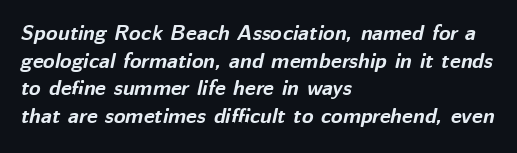
The image shows 21 px bold type, italic (leaning right); set left-aligned, normal line spacing (1.31x), normal letter spacing, not underlined.
